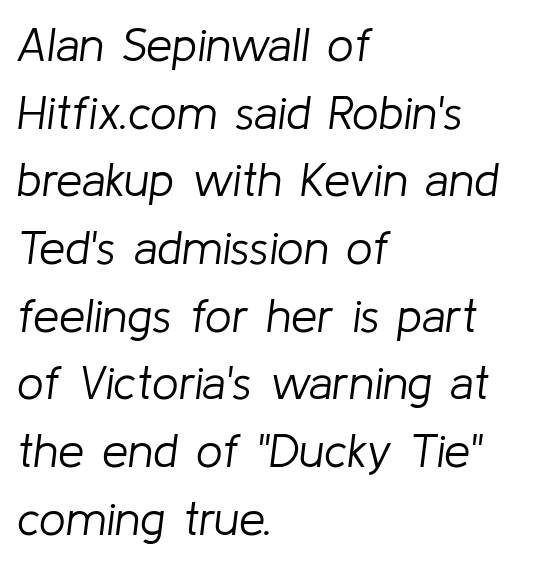
{"italic": "yes", "lean": "right", "slant_degrees": 8, "bold": "no", "weight": "light", "width": "normal", "stroke_contrast": "low", "x_height": "medium", "monospaced": "no", "underline": "no", "align": "left", "line_spacing": "normal", "line_spacing_ratio": 1.44, "letter_spacing": "normal", "letter_spacing_em": 0.0, "glyph_px": 47}
